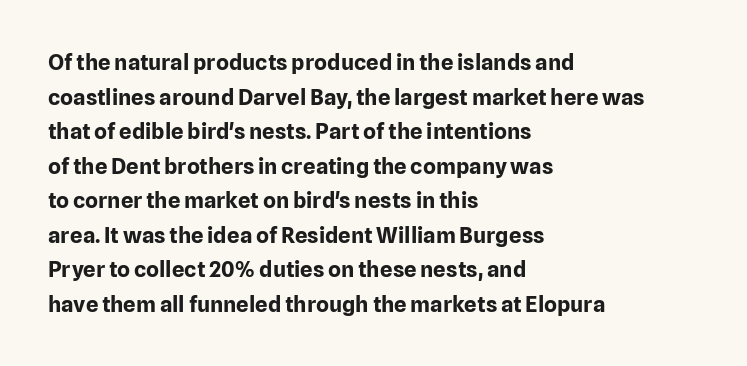
The image shows 22 px bold type, upright; set left-aligned, normal line spacing (1.57x), normal letter spacing, not underlined.
